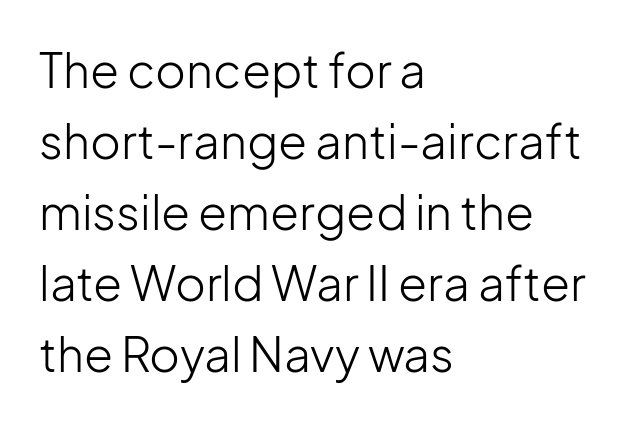
A typesetter would label this face a sans. No extra ink here — the face is not bold. Each letter keeps its own natural width here, so spacing adapts to shape. Glance below the letters and you will spot only blank space.
